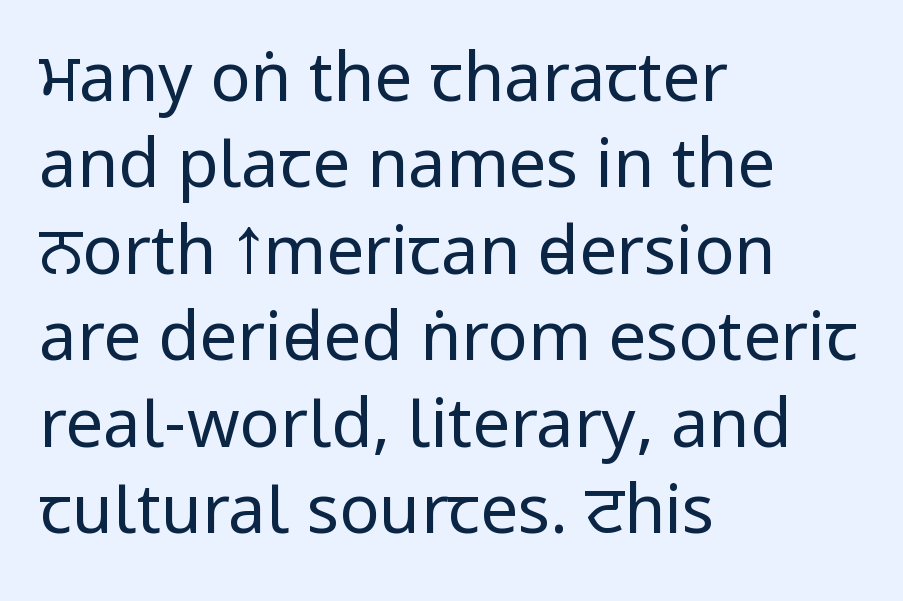
{"serif": "no", "italic": "no", "bold": "no", "weight": "regular", "width": "condensed", "stroke_contrast": "low", "underline": "no", "align": "left", "line_spacing": "normal", "line_spacing_ratio": 1.29, "letter_spacing": "normal", "letter_spacing_em": 0.0, "glyph_px": 67}
